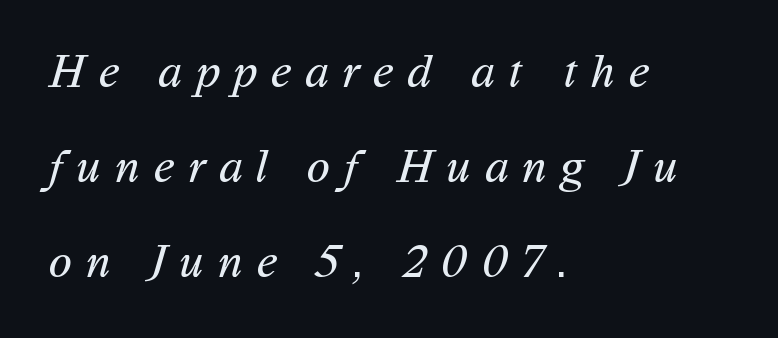
The image shows 48 px regular-weight sans-serif type; set left-aligned, loose line spacing (1.98x), unusually wide letter spacing (+0.29 em), not underlined; medium stroke contrast and a medium x-height.
